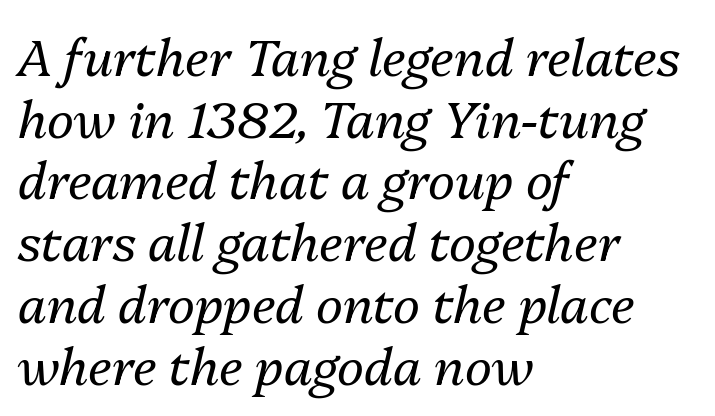
Varying glyph widths throughout — classic text-font behaviour. A typesetter would call this zero additional tracking. Italic? Definitely — the glyphs are oblique. Weight: regular or lighter. Each line starts at the same left margin while the right side varies. A clean baseline with only descenders dipping below it.
